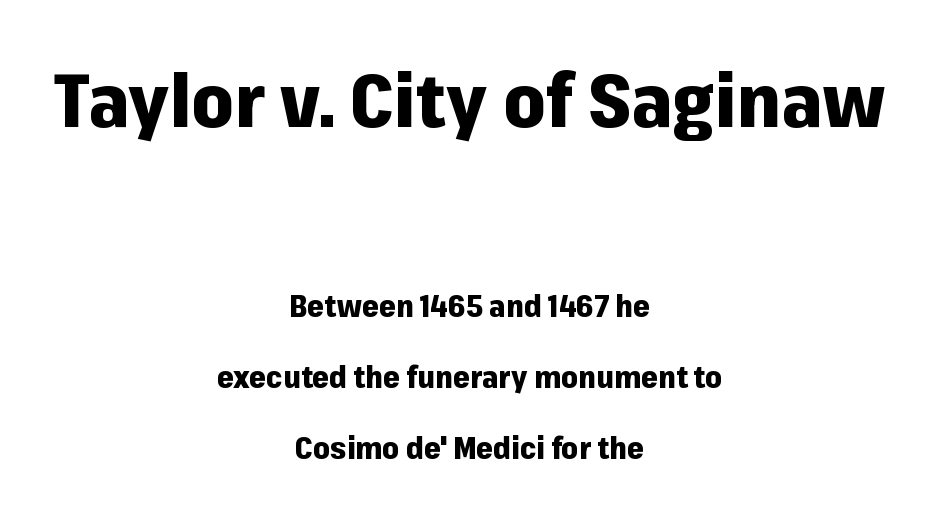
{"serif": "no", "italic": "no", "bold": "yes", "weight": "heavy", "width": "normal", "stroke_contrast": "low", "x_height": "medium", "monospaced": "no", "underline": "no", "align": "center", "line_spacing": "loose", "line_spacing_ratio": 2.37, "letter_spacing": "normal", "letter_spacing_em": 0.0, "larger_block": "first", "size_ratio": 2.5, "glyph_px": 75}
